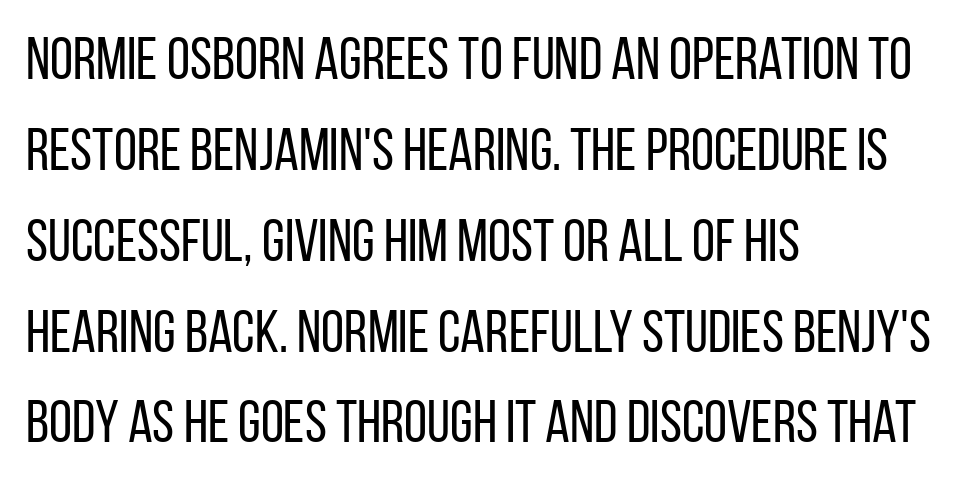
No word sits above an underline. This rendering leaves character spacing at its baseline value. All the whitespace from short lines collects on the right. The typesetting does not lean heavy: it is not bold.
